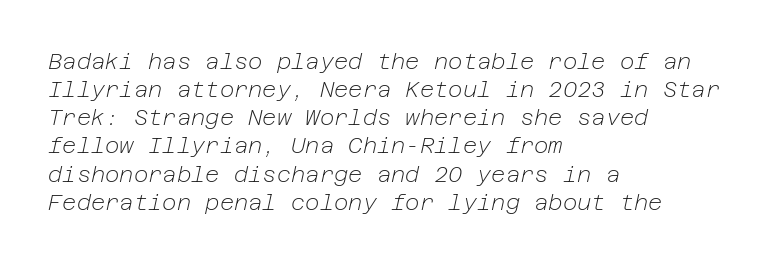
Only glyphs here, with clear space below each row. The specimen reads as italic at a glance. The passage shown stacks its lines at a standard gap. Which margin do the lines hug? The left one — the right edge is uneven. Each stroke keeps to a modest, everyday thickness or less. The face used here is rendered with its standard letterfit.
